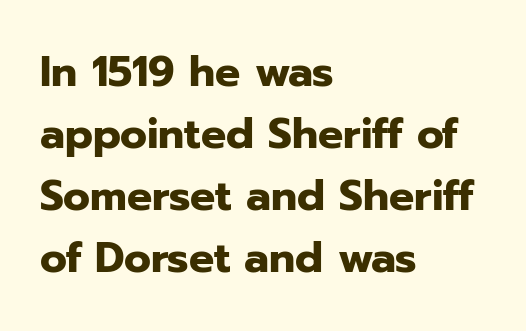
The image shows 42 px heavy sans-serif type, upright; set left-aligned, normal line spacing (1.48x), normal letter spacing, not underlined; low stroke contrast and a medium x-height.
